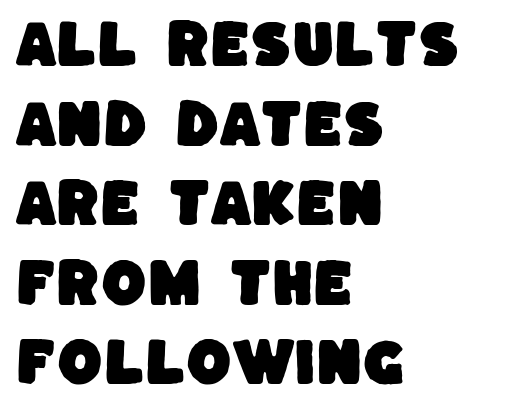
The image shows 52 px sans-serif type; set left-aligned, normal line spacing (1.53x), normal letter spacing, not underlined; low stroke contrast and a large x-height.
